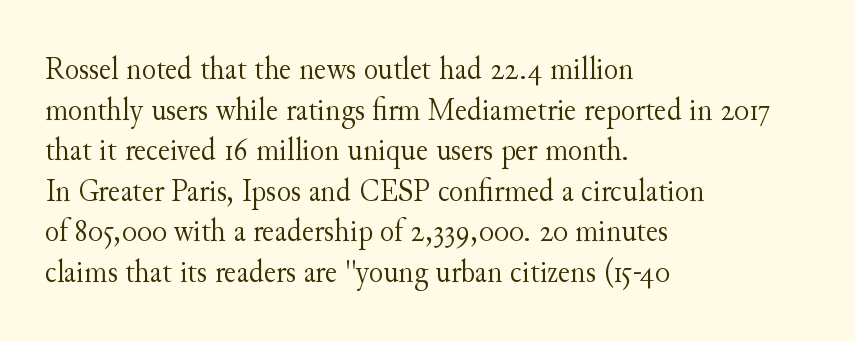
Q: Is the text bold? A: No.
Q: Is the text italic (slanted)? A: No, it is upright.
Q: Is the typeface a serif or a sans-serif typeface? A: Serif.
Q: Is the text underlined? A: No.
Q: How is the paragraph aligned? A: Left-aligned.
Q: Is the spacing between letters normal or unusually wide? A: Normal.
Q: Width (condensed, normal, or wide)? A: Normal.
Q: Stroke contrast? A: Medium.
Q: x-height? A: Small.
Q: Monospaced? A: No.
